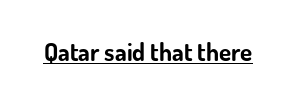
Q: Is the text bold? A: Yes.
Q: Is the text italic (slanted)? A: No, it is upright.
Q: Is the text underlined? A: Yes.
Q: Is the spacing between letters normal or unusually wide? A: Normal.
